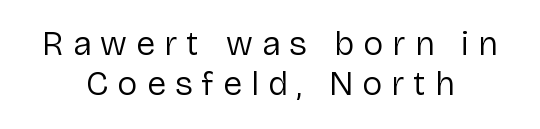
The image shows 34 px regular-weight sans-serif type, upright; set centered, line spacing 1.19x, unusually wide letter spacing (+0.27 em), not underlined; low stroke contrast and a medium x-height.
